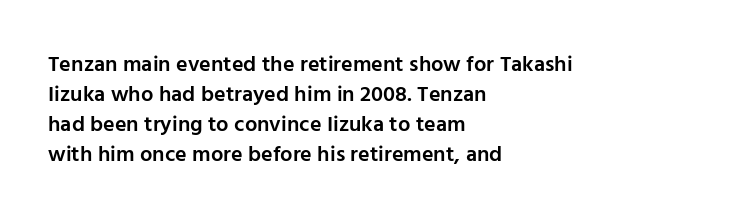
In terms of letterspacing, this is plain default setting. Underlining? Definitely not there. The rendering anchors every line to the left-hand side. Style check: upright.
